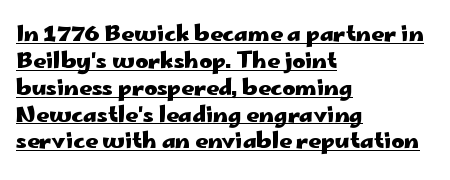
The image shows 22 px bold type, upright; set left-aligned, line spacing 1.22x, normal letter spacing, underlined.
